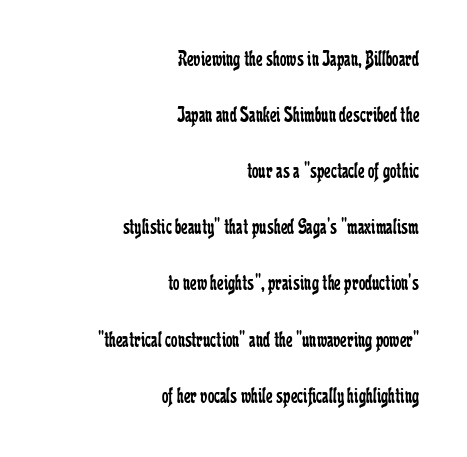
{"italic": "no", "bold": "no", "underline": "no", "align": "right", "line_spacing": "loose", "line_spacing_ratio": 2.44, "letter_spacing": "normal", "letter_spacing_em": 0.0, "glyph_px": 23}
